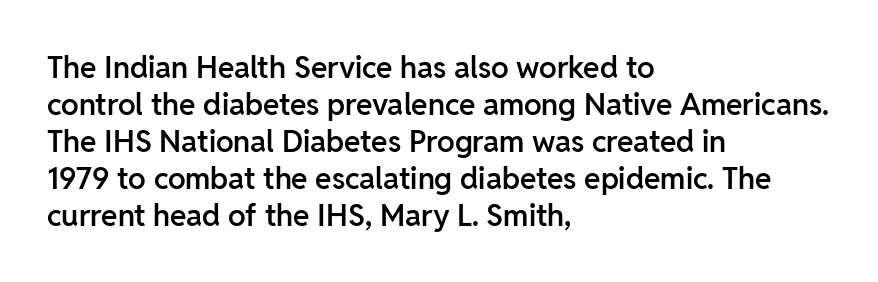
Q: Is the text bold? A: Semi-bold.
Q: Is the text italic (slanted)? A: No, it is upright.
Q: Is the typeface a serif or a sans-serif typeface? A: Sans-serif.
Q: Is the text underlined? A: No.
Q: How is the paragraph aligned? A: Left-aligned.
Q: Is the spacing between letters normal or unusually wide? A: Normal.
Q: Width (condensed, normal, or wide)? A: Normal.
Q: Stroke contrast? A: Low.
Q: x-height? A: Medium.
Q: Monospaced? A: No.
